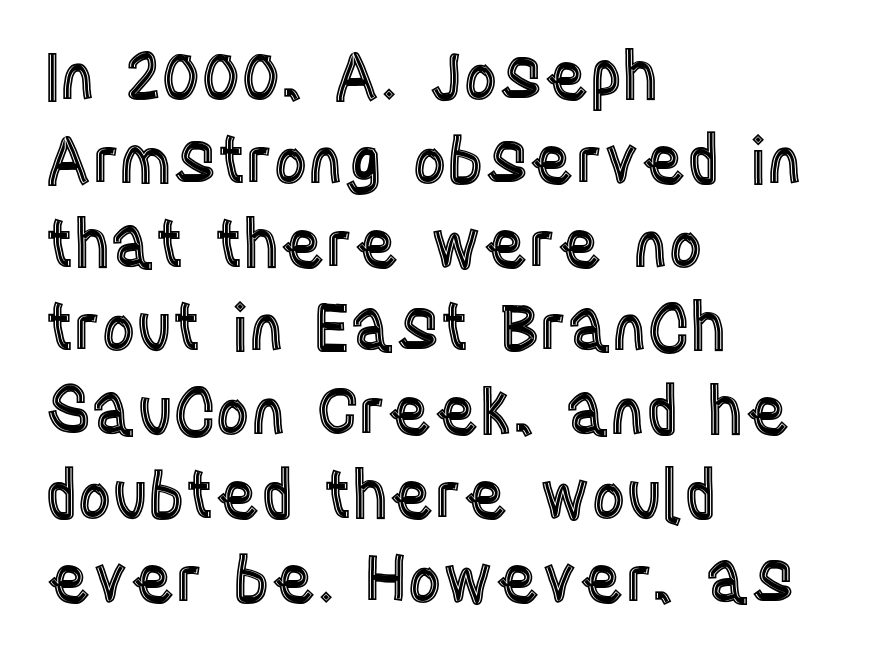
The image shows 66 px condensed type, upright; set left-aligned, normal line spacing (1.27x), normal letter spacing, not underlined; a large x-height.
